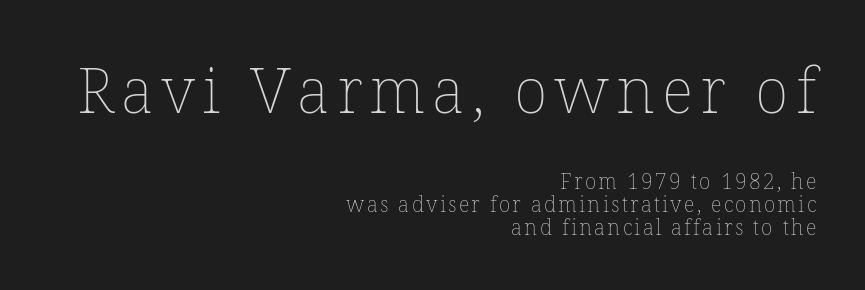
{"italic": "no", "bold": "no", "weight": "thin", "width": "normal", "stroke_contrast": "low", "x_height": "medium", "monospaced": "no", "underline": "no", "align": "right", "line_spacing": "tight", "line_spacing_ratio": 1.08, "larger_block": "first", "size_ratio": 3.0, "glyph_px": 63}
